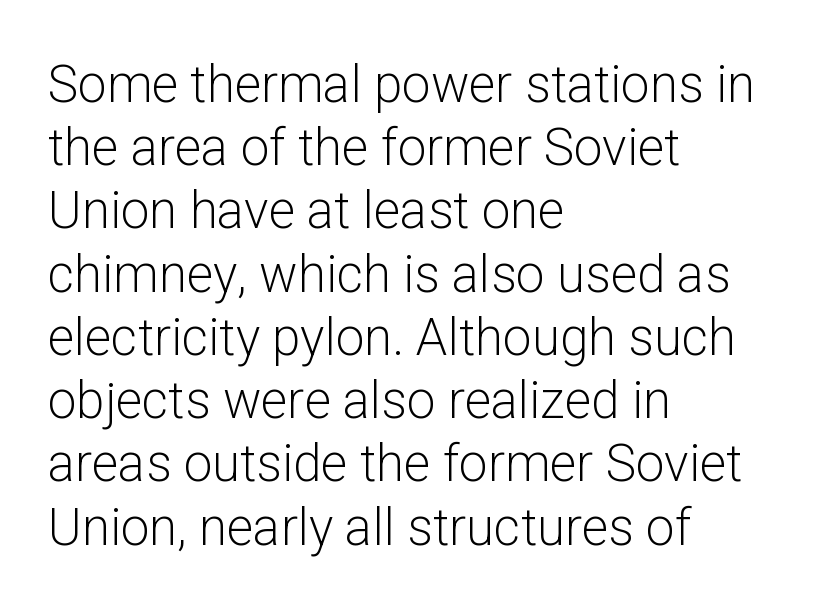
Q: Is the text bold? A: No.
Q: Is the text italic (slanted)? A: No, it is upright.
Q: Is the typeface a serif or a sans-serif typeface? A: Sans-serif.
Q: Is the text underlined? A: No.
Q: How is the paragraph aligned? A: Left-aligned.
Q: Is the spacing between letters normal or unusually wide? A: Normal.
Q: Width (condensed, normal, or wide)? A: Normal.
Q: Stroke contrast? A: Low.
Q: x-height? A: Medium.
Q: Monospaced? A: No.
